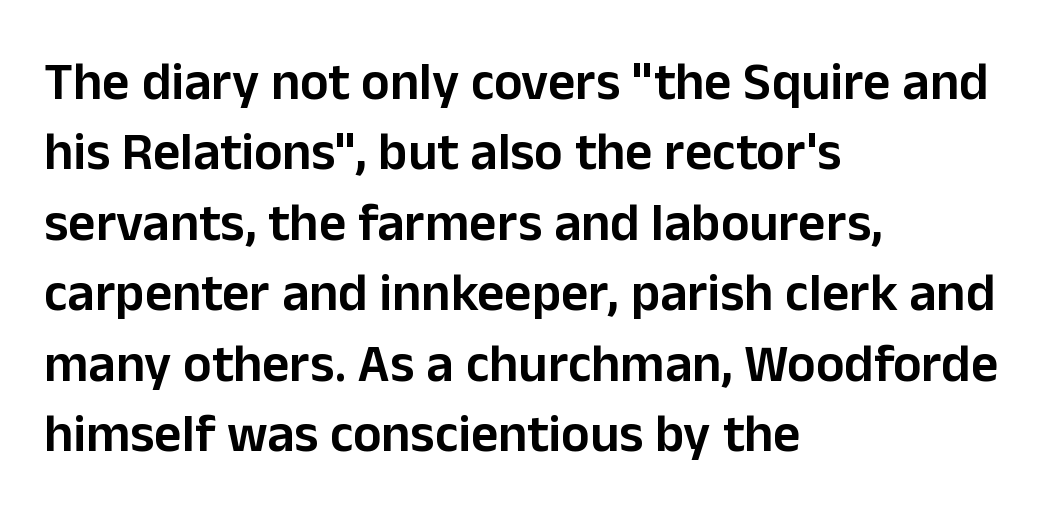
Q: Is the text bold? A: Semi-bold.
Q: Is the text italic (slanted)? A: No, it is upright.
Q: Is the typeface a serif or a sans-serif typeface? A: Sans-serif.
Q: Is the text underlined? A: No.
Q: How is the paragraph aligned? A: Left-aligned.
Q: Is the spacing between letters normal or unusually wide? A: Normal.
Q: Is the spacing between lines tight, normal or loose? A: Normal.
Q: Width (condensed, normal, or wide)? A: Normal.
Q: Stroke contrast? A: Low.
Q: x-height? A: Medium.
Q: Monospaced? A: No.
